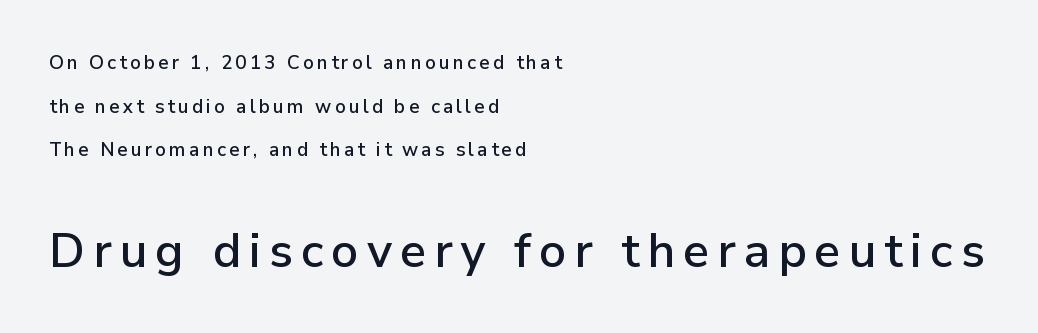
Has an underline been added? It has not. Successive baselines arrive slowly, with a big drop between each. Does the bottom block carry the larger type? Yes, it does. The face used here is a sans, in the tradition of grotesques and geometrics.
